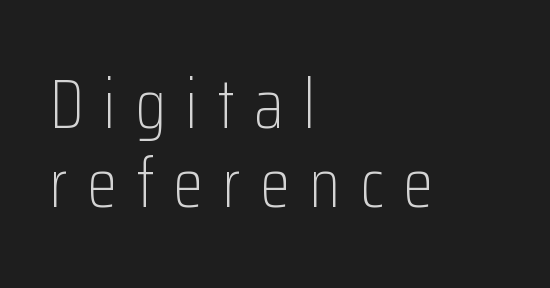
{"serif": "no", "italic": "no", "bold": "no", "weight": "light", "width": "condensed", "stroke_contrast": "low", "x_height": "medium", "monospaced": "no", "underline": "no", "align": "left", "line_spacing": "tight", "line_spacing_ratio": 1.15, "letter_spacing": "wide", "letter_spacing_em": 0.28, "glyph_px": 69}
